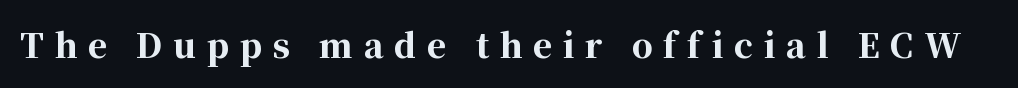
The image shows 33 px bold serif type, upright; set unusually wide letter spacing (+0.32 em), not underlined; high stroke contrast and a medium x-height.
